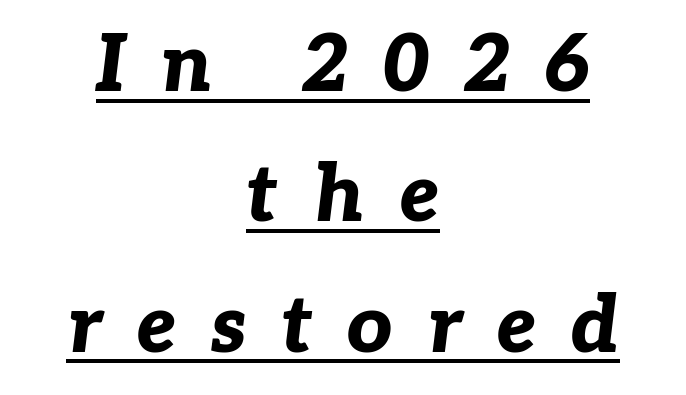
The image shows 79 px bold type, italic (leaning right); set centered, normal line spacing (1.65x), unusually wide letter spacing (+0.44 em), underlined; low stroke contrast and a medium x-height.
